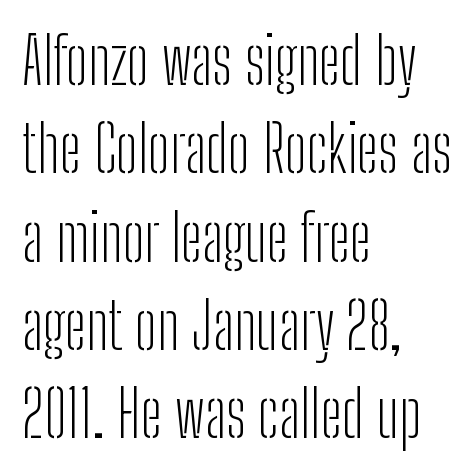
Q: Is the text bold? A: No.
Q: Is the text italic (slanted)? A: No, it is upright.
Q: Is the typeface a serif or a sans-serif typeface? A: Sans-serif.
Q: Is the text underlined? A: No.
Q: How is the paragraph aligned? A: Left-aligned.
Q: Is the spacing between letters normal or unusually wide? A: Normal.
Q: Is the spacing between lines tight, normal or loose? A: Normal.
Q: Width (condensed, normal, or wide)? A: Condensed.
Q: Stroke contrast? A: Low.
Q: x-height? A: Medium.
Q: Monospaced? A: No.
